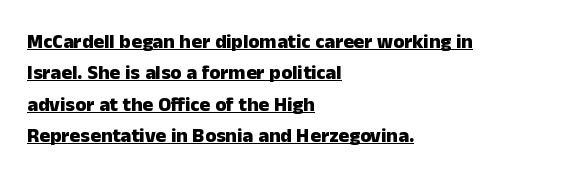
Q: Is the text bold? A: Yes.
Q: Is the text italic (slanted)? A: No, it is upright.
Q: Is the text underlined? A: Yes.
Q: How is the paragraph aligned? A: Left-aligned.
Q: Is the spacing between letters normal or unusually wide? A: Normal.
Q: Is the spacing between lines tight, normal or loose? A: Normal.
